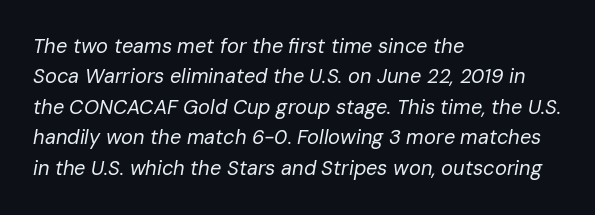
If you drew a ruler down the left edge, every line would touch it. Baseline-to-baseline distance is the conventional proportion of letter height. The type is set solid horizontally, with unmodified tracking. No heavy texture on the line: the type isn't bold. Quick note: underline off.
